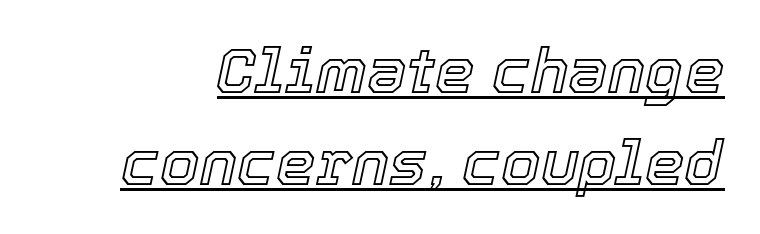
Is the letter spacing exaggerated? No — it looks like the ordinary default. A baseline rule has been typeset under these characters. Whoever set this chose a conventional vertical rhythm. A typesetter would call this proportional, since set widths differ per character. The letters are slanted; this is an italic face.
